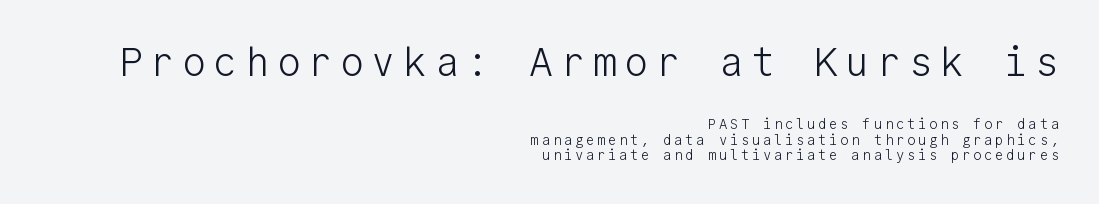
{"serif": "no", "italic": "no", "bold": "no", "weight": "light", "width": "normal", "stroke_contrast": "low", "x_height": "medium", "monospaced": "yes", "underline": "no", "align": "right", "line_spacing": "tight", "line_spacing_ratio": 1.11, "larger_block": "first", "size_ratio": 2.86, "glyph_px": 40}
